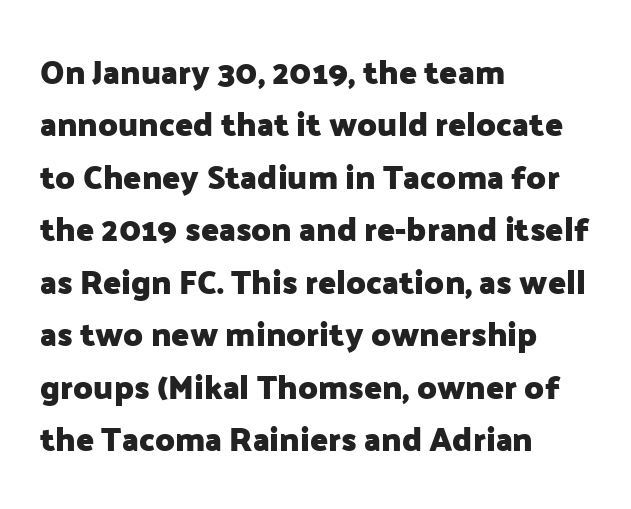
The image shows 33 px heavy sans-serif type, upright; set left-aligned, normal line spacing (1.59x), normal letter spacing, not underlined; low stroke contrast and a medium x-height.
